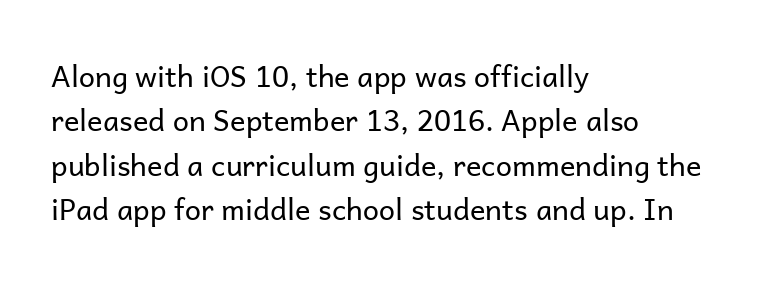
Q: Is the text bold? A: No.
Q: Is the text italic (slanted)? A: No, it is upright.
Q: Is the typeface a serif or a sans-serif typeface? A: Sans-serif.
Q: Is the text underlined? A: No.
Q: How is the paragraph aligned? A: Left-aligned.
Q: Is the spacing between letters normal or unusually wide? A: Normal.
Q: Is the spacing between lines tight, normal or loose? A: Normal.
Q: Width (condensed, normal, or wide)? A: Normal.
Q: Stroke contrast? A: Low.
Q: x-height? A: Medium.
Q: Monospaced? A: No.
